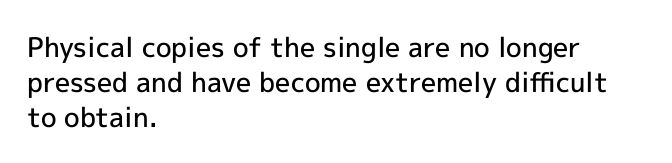
Q: Is the text bold? A: Semi-bold.
Q: Is the text italic (slanted)? A: No, it is upright.
Q: Is the text underlined? A: No.
Q: How is the paragraph aligned? A: Left-aligned.
Q: Is the spacing between letters normal or unusually wide? A: Normal.
Q: Is the spacing between lines tight, normal or loose? A: Normal.
